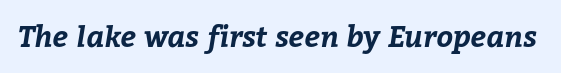
Q: Is the text bold? A: Yes.
Q: Is the text underlined? A: No.
Q: Is the spacing between letters normal or unusually wide? A: Normal.
Q: Width (condensed, normal, or wide)? A: Normal.
Q: Stroke contrast? A: Low.
Q: x-height? A: Medium.
Q: Monospaced? A: No.
